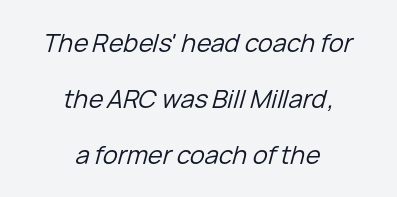
The weight would be labelled regular, book, light, or lighter still. Rendered with sloped, italic letterforms. The text block is weighted toward neither margin, spreading evenly from the middle. Regarding leading, the lines here are spaced well apart.
